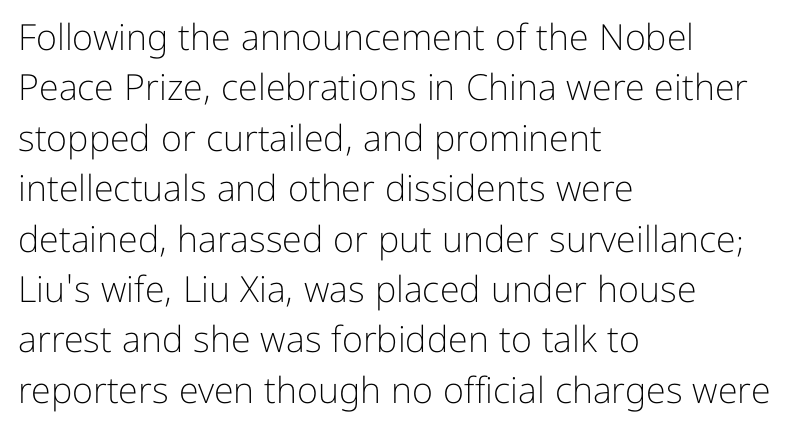
The image shows 36 px light sans-serif type, upright; set left-aligned, normal line spacing (1.4x), normal letter spacing, not underlined; low stroke contrast and a medium x-height.
